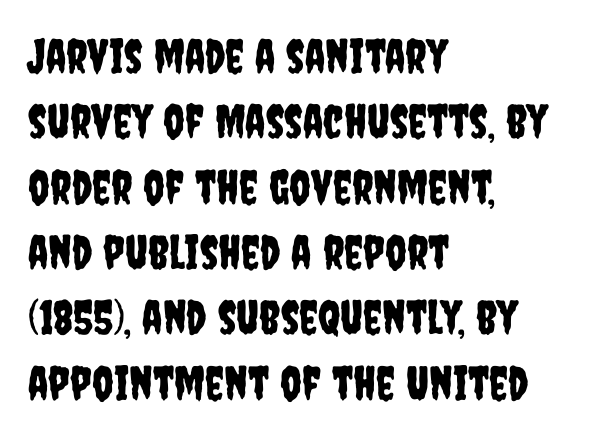
{"serif": "no", "italic": "no", "width": "condensed", "stroke_contrast": "low", "x_height": "large", "monospaced": "no", "underline": "no", "align": "left", "line_spacing": "normal", "line_spacing_ratio": 1.39, "letter_spacing": "normal", "letter_spacing_em": 0.0, "glyph_px": 47}
